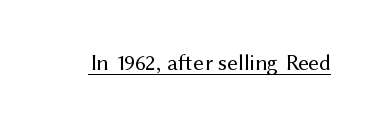
Students, observe the line beneath the letters — that is underlining. You can tell it's not italic because the verticals are truly vertical. Stems here are at most as thick as an everyday book face. Between one letter and the next there's only the usual sliver of space.
